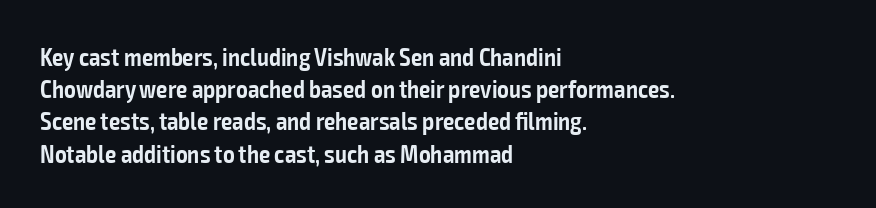
The image shows 25 px text type, upright; set left-aligned, normal line spacing (1.29x), normal letter spacing, not underlined.
